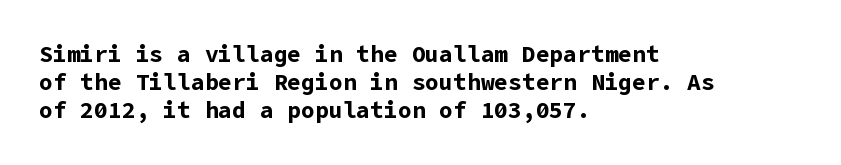
Look at the stroke-to-counter ratio: heavy, a bold. Ordinary non-slanted type is in use. The baseline area is clear. The setting favours the left margin, as ordinary paragraphs usually do. Look at the tracking — it's just the regular setting, nothing added.
